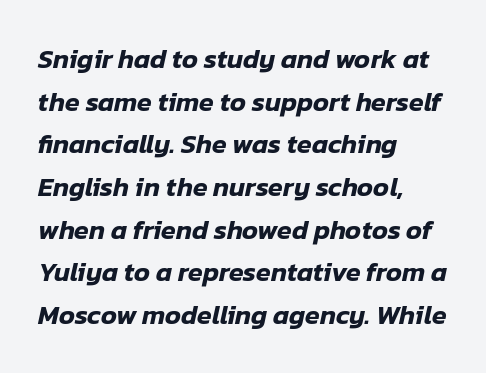
Q: Is the text italic (slanted)? A: Yes, it leans right by about 12 degrees.
Q: Is the text underlined? A: No.
Q: How is the paragraph aligned? A: Left-aligned.
Q: Is the spacing between letters normal or unusually wide? A: Normal.
Q: Is the spacing between lines tight, normal or loose? A: Normal.
